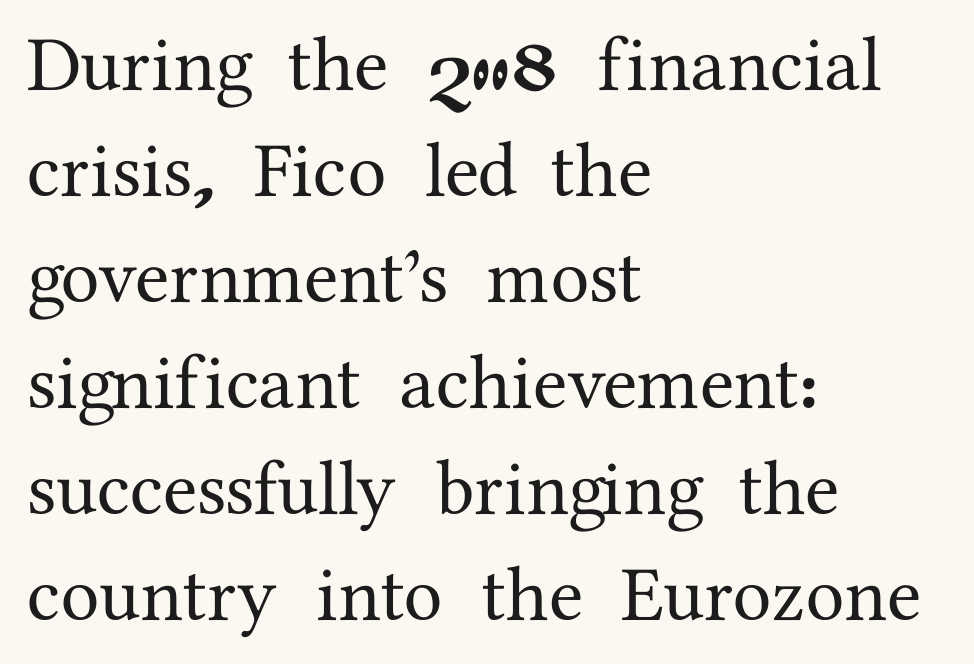
Q: Is the text italic (slanted)? A: No, it is upright.
Q: Is the typeface a serif or a sans-serif typeface? A: Serif.
Q: Is the text underlined? A: No.
Q: How is the paragraph aligned? A: Left-aligned.
Q: Is the spacing between letters normal or unusually wide? A: Normal.
Q: Is the spacing between lines tight, normal or loose? A: Normal.
Q: Width (condensed, normal, or wide)? A: Normal.
Q: Stroke contrast? A: Medium.
Q: x-height? A: Medium.
Q: Monospaced? A: No.
